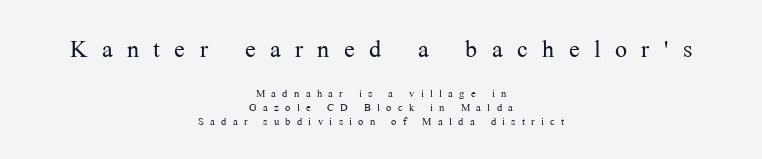
No word sits above an underline. You could barely slide anything between these rows. This sample has the flowing, uneven cadence of proportional lettering. Substantial extra tracking has been applied to these lines.
